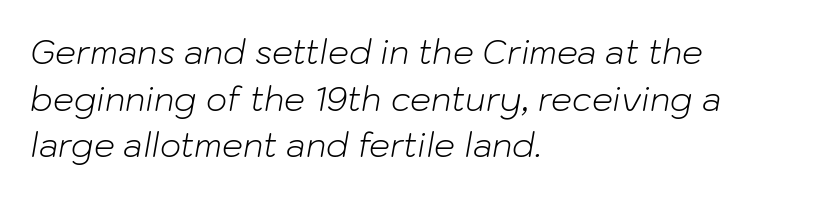
Q: Is the text bold? A: No.
Q: Is the text italic (slanted)? A: Yes, it leans right by about 10 degrees.
Q: Is the text underlined? A: No.
Q: How is the paragraph aligned? A: Left-aligned.
Q: Is the spacing between letters normal or unusually wide? A: Normal.
Q: Is the spacing between lines tight, normal or loose? A: Normal.
Q: Width (condensed, normal, or wide)? A: Normal.
Q: Stroke contrast? A: Low.
Q: x-height? A: Medium.
Q: Monospaced? A: No.
